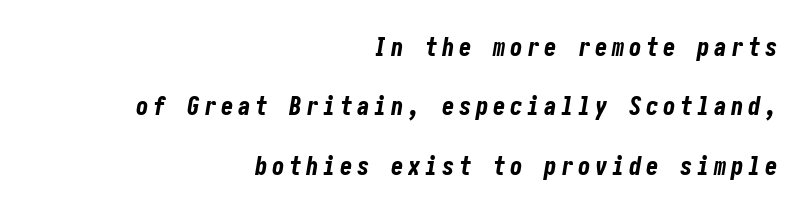
Q: Is the text bold? A: Yes.
Q: Is the text italic (slanted)? A: Yes, it leans right by about 10 degrees.
Q: Is the text underlined? A: No.
Q: How is the paragraph aligned? A: Right-aligned.
Q: Is the spacing between lines tight, normal or loose? A: Loose.
